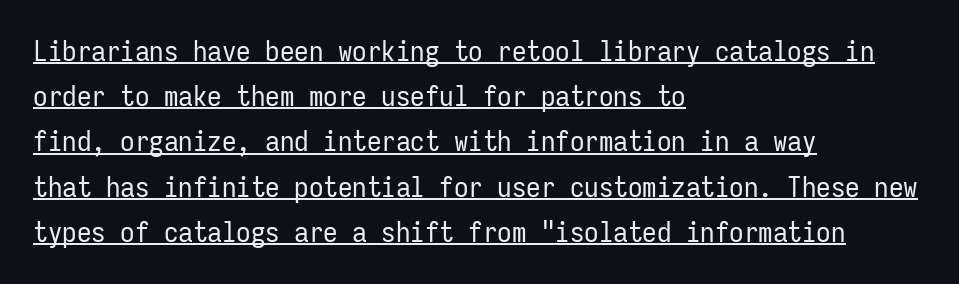
{"serif": "no", "italic": "no", "bold": "no", "weight": "regular", "width": "condensed", "stroke_contrast": "low", "x_height": "medium", "monospaced": "yes", "underline": "yes", "align": "left", "line_spacing": "normal", "line_spacing_ratio": 1.56, "letter_spacing": "normal", "letter_spacing_em": 0.0, "glyph_px": 29}
